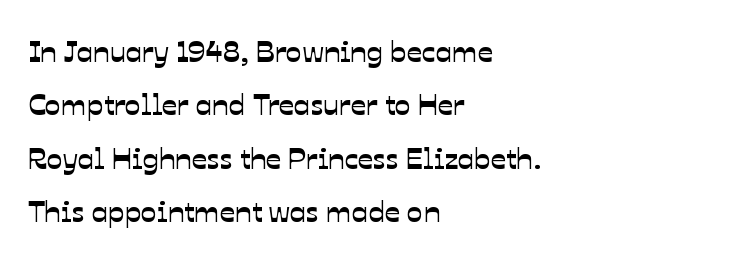
Q: Is the typeface a serif or a sans-serif typeface? A: Sans-serif.
Q: Is the text underlined? A: No.
Q: How is the paragraph aligned? A: Left-aligned.
Q: Is the spacing between letters normal or unusually wide? A: Normal.
Q: Width (condensed, normal, or wide)? A: Normal.
Q: Stroke contrast? A: Low.
Q: x-height? A: Medium.
Q: Monospaced? A: No.
